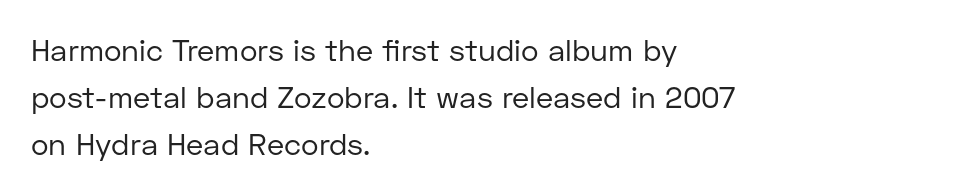
The image shows 30 px regular-weight sans-serif type, upright; set left-aligned, normal line spacing (1.56x), normal letter spacing, not underlined; low stroke contrast and a medium x-height.
